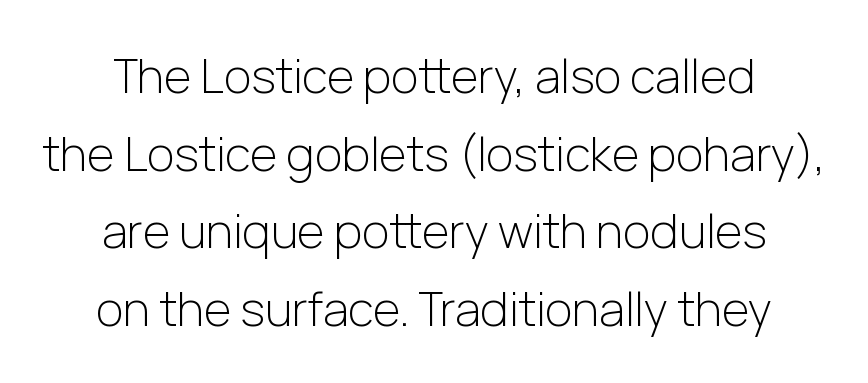
The image shows 47 px light sans-serif type, upright; set centered, normal line spacing (1.65x), normal letter spacing, not underlined; low stroke contrast and a medium x-height.
